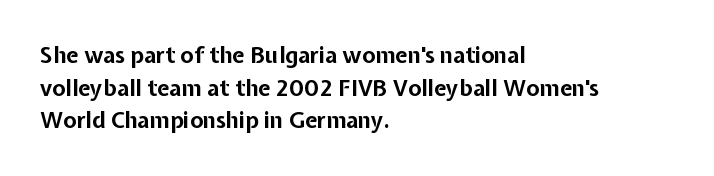
Q: Is the text bold? A: Yes.
Q: Is the text italic (slanted)? A: No, it is upright.
Q: Is the text underlined? A: No.
Q: How is the paragraph aligned? A: Left-aligned.
Q: Is the spacing between letters normal or unusually wide? A: Normal.
Q: Is the spacing between lines tight, normal or loose? A: Normal.
